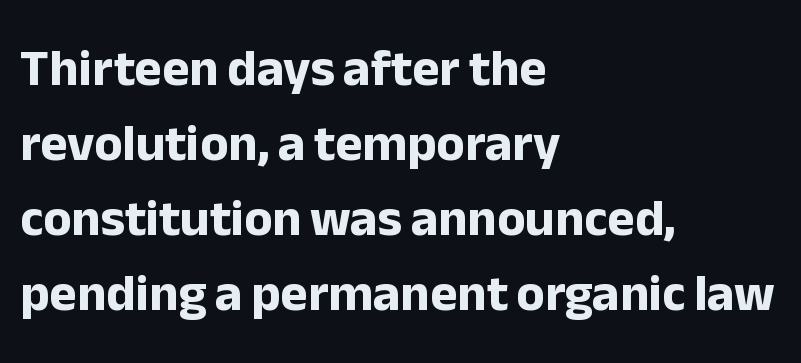
{"serif": "no", "italic": "no", "bold": "yes", "weight": "bold", "width": "normal", "stroke_contrast": "low", "x_height": "medium", "monospaced": "no", "underline": "no", "align": "left", "line_spacing": "normal", "line_spacing_ratio": 1.44, "letter_spacing": "normal", "letter_spacing_em": 0.0, "glyph_px": 52}
